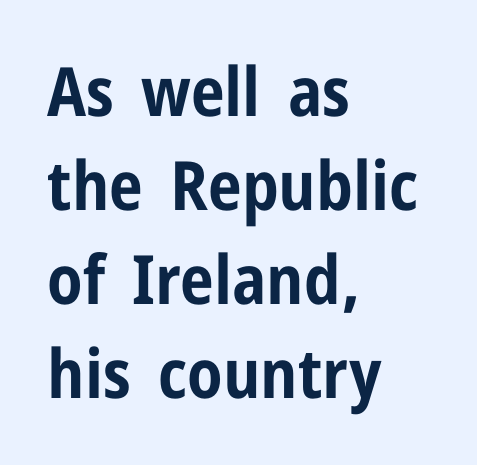
The paragraph has a hard left edge and a soft right edge. You could not count columns in this text — the font is proportionally spaced. The horizontal fit of the characters is conventional and even. What weight is shown? A full bold with thick strokes. Posture: upright roman. Descenders are the only things crossing below the line.
